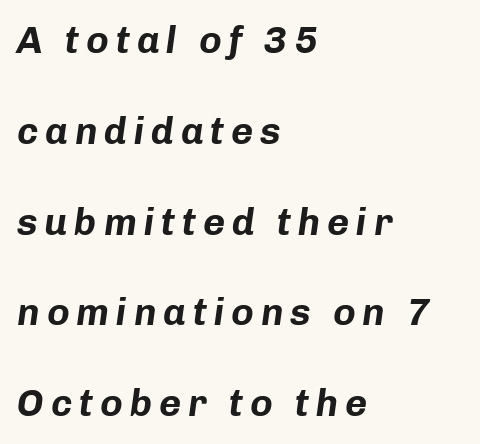
The image shows 38 px bold type, italic (leaning right); set left-aligned, loose line spacing (2.39x), not underlined; low stroke contrast and a medium x-height.
